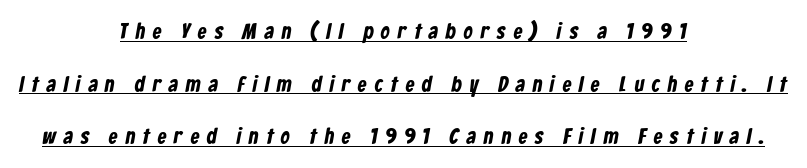
Q: Is the text underlined? A: Yes.
Q: How is the paragraph aligned? A: Centered.
Q: Is the spacing between letters normal or unusually wide? A: Unusually wide.
Q: Is the spacing between lines tight, normal or loose? A: Loose.
